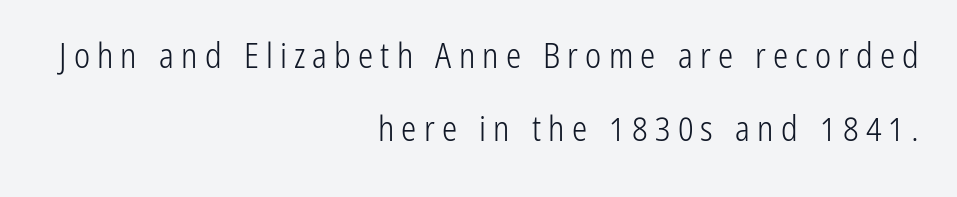
{"serif": "no", "italic": "no", "bold": "no", "weight": "light", "width": "condensed", "stroke_contrast": "low", "x_height": "medium", "monospaced": "no", "underline": "no", "align": "right", "line_spacing": "loose", "line_spacing_ratio": 2.16, "letter_spacing": "wide", "letter_spacing_em": 0.21, "glyph_px": 34}
